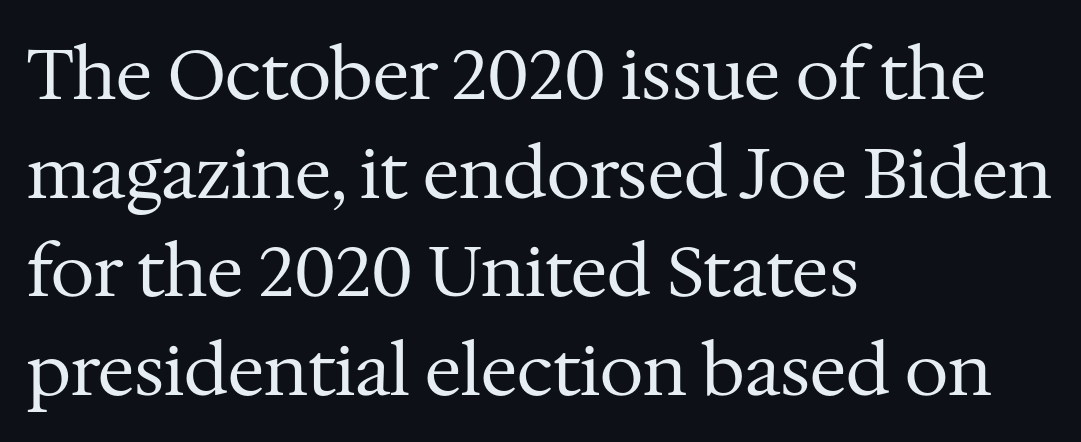
Q: Is the text bold? A: No.
Q: Is the text italic (slanted)? A: No, it is upright.
Q: Is the typeface a serif or a sans-serif typeface? A: Serif.
Q: Is the text underlined? A: No.
Q: How is the paragraph aligned? A: Left-aligned.
Q: Is the spacing between letters normal or unusually wide? A: Normal.
Q: Is the spacing between lines tight, normal or loose? A: Normal.
Q: Width (condensed, normal, or wide)? A: Normal.
Q: Stroke contrast? A: Medium.
Q: x-height? A: Medium.
Q: Monospaced? A: No.
